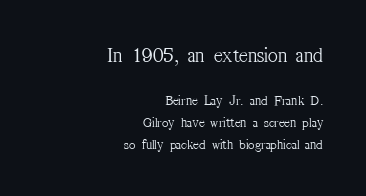
Q: Is the text bold? A: No.
Q: Is the text italic (slanted)? A: No, it is upright.
Q: Is the text underlined? A: No.
Q: How is the paragraph aligned? A: Right-aligned.
Q: Is the spacing between letters normal or unusually wide? A: Normal.
Q: Is the spacing between lines tight, normal or loose? A: Normal.
Q: Which block of text is set in a larger size, the first (top) or the second (bottom)? A: The first (top) one.
